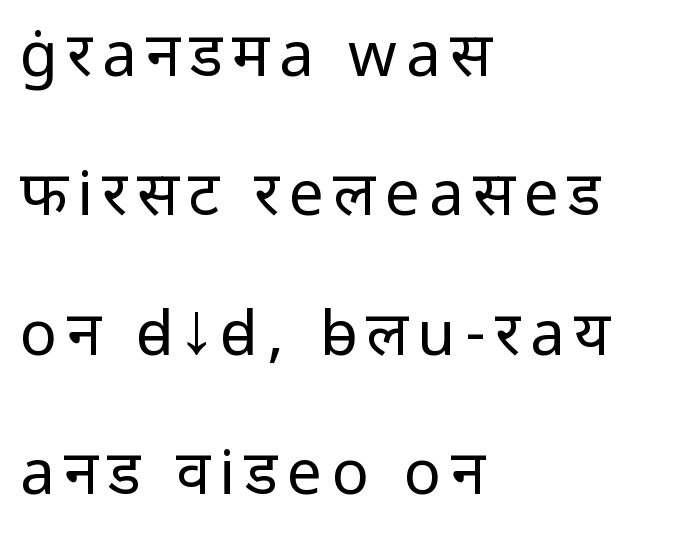
Every character sits straight up, as roman type does. Short and long lines alike share a common starting point at left. Spacing verdict: proportional, widths tailored to each character. The weight tops out at a normal text grade. The designer went with a sans here, leaving each stem footless.
